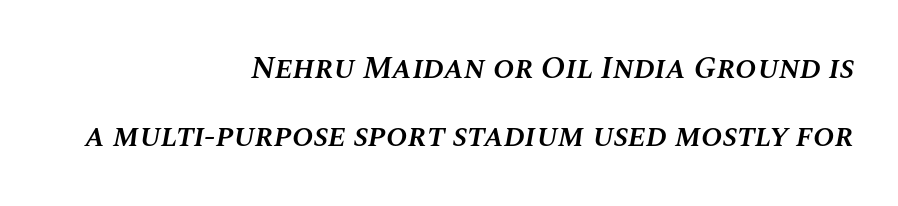
Think of a printed novel: that variable character pitch is what you see here. Leading: increased. Casual observation: everything's shoved over to the right. The lettering tilts uniformly, giving the passage an italic look.
